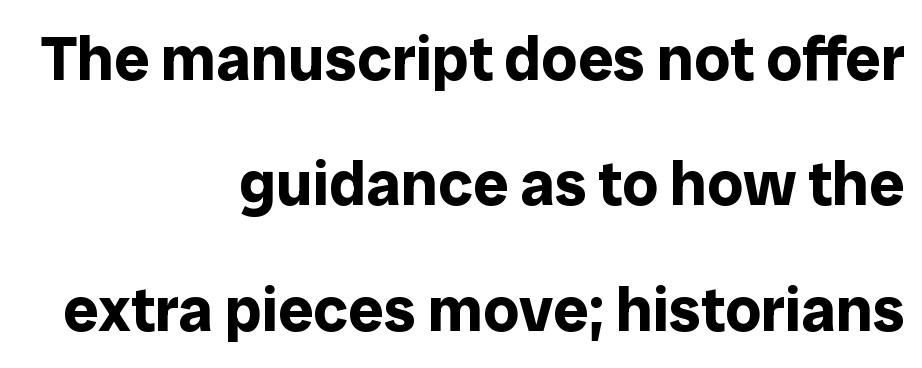
Q: Is the text bold? A: Yes.
Q: Is the text italic (slanted)? A: No, it is upright.
Q: Is the typeface a serif or a sans-serif typeface? A: Sans-serif.
Q: Is the text underlined? A: No.
Q: How is the paragraph aligned? A: Right-aligned.
Q: Is the spacing between letters normal or unusually wide? A: Normal.
Q: Is the spacing between lines tight, normal or loose? A: Loose.
Q: Width (condensed, normal, or wide)? A: Normal.
Q: Stroke contrast? A: Low.
Q: x-height? A: Medium.
Q: Monospaced? A: No.
